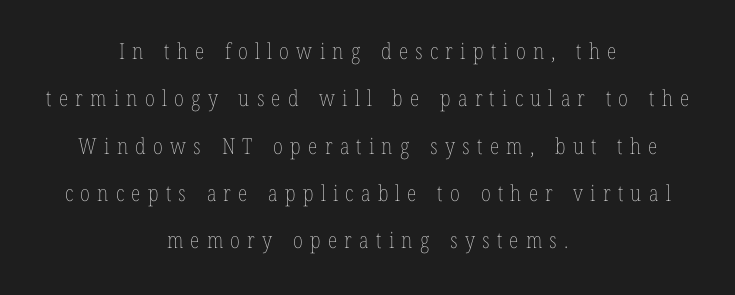
Letter spacing: wide. A typesetter would mark this as roman, not italic. In CSS terms this would be text-align: center. Is the stroke heavy? The answer is a plain regular-or-lighter.
